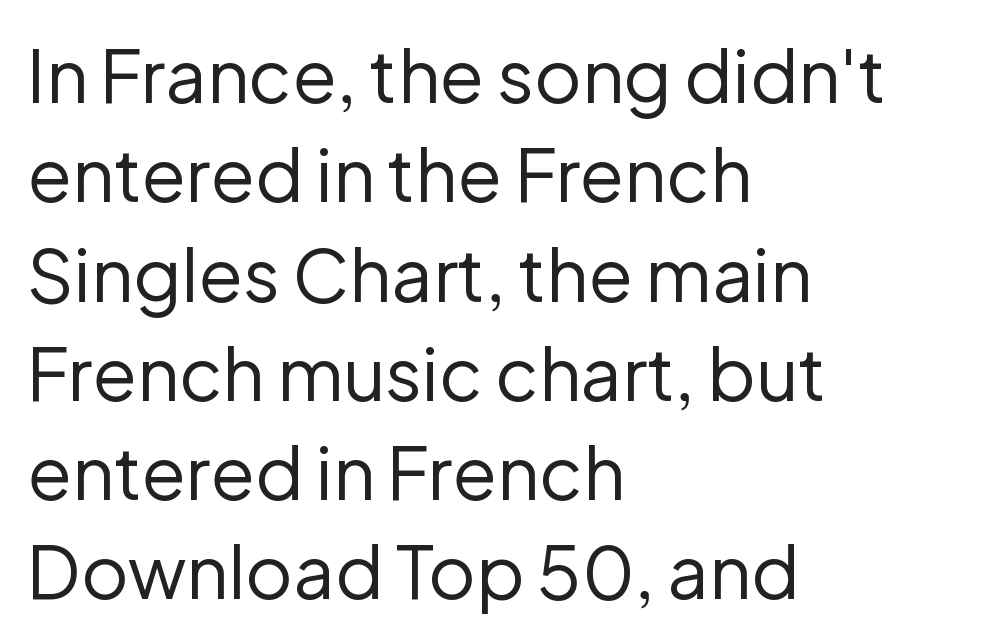
The image shows 73 px regular-weight sans-serif type, upright; set left-aligned, normal line spacing (1.36x), normal letter spacing, not underlined; low stroke contrast and a medium x-height.
